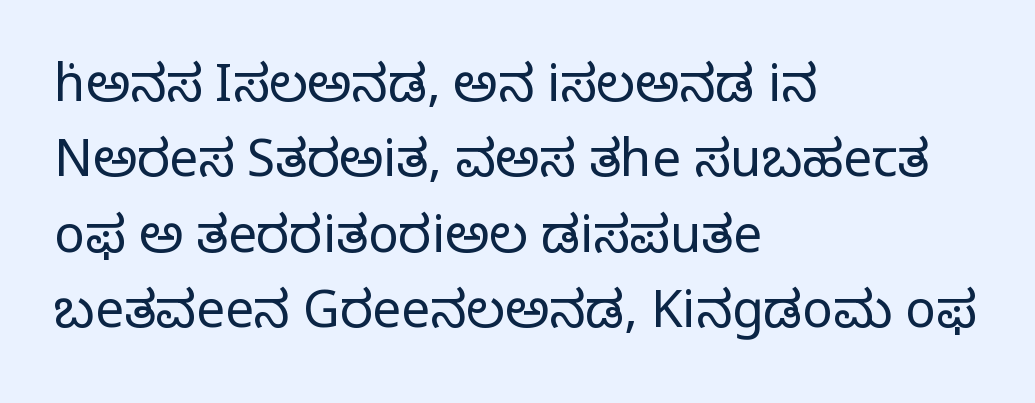
The image shows 51 px regular-weight serif type, upright; set left-aligned, normal line spacing (1.48x), normal letter spacing, not underlined; low stroke contrast and a large x-height.
